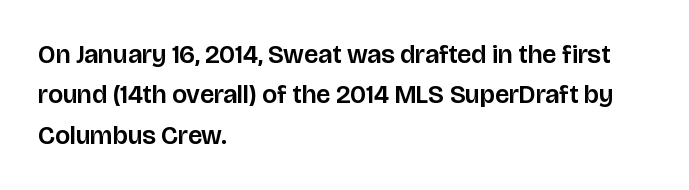
This rendering uses left alignment, leaving the right contour irregular. The vertical gap from one line to the next is medium. The space beneath each line is pristine and unruled. Does extra space separate the letters? No, they use regular spacing. Every character sits straight up, as roman type does.
